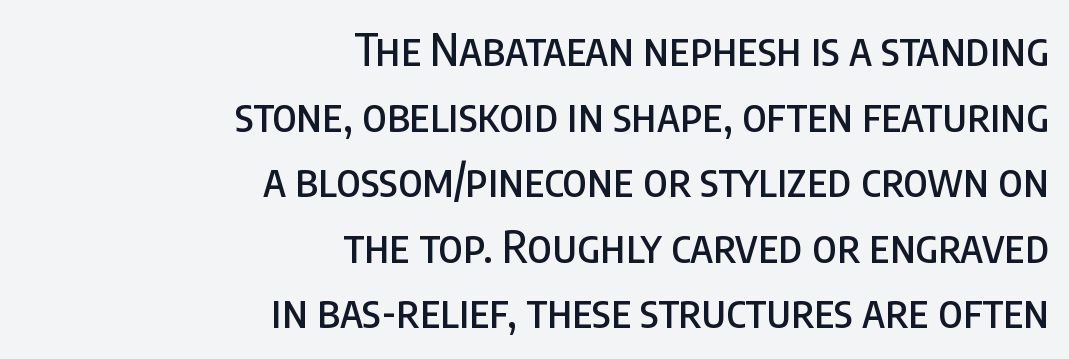
Every row of glyphs terminates at an identical x-position on the right. Does extra space separate the letters? No, they use regular spacing. Descender tails drop into unmarked territory. You could not count columns in this text — the font is proportionally spaced. When letters stand straight like this, we call the style roman or upright. The type family on display is of the sans-serif kind.
